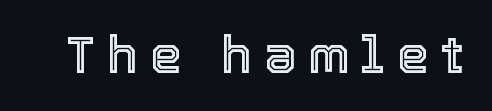
Q: Is the text italic (slanted)? A: No, it is upright.
Q: Is the text underlined? A: No.
Q: Is the spacing between letters normal or unusually wide? A: Unusually wide.
Q: Width (condensed, normal, or wide)? A: Normal.
Q: x-height? A: Medium.
Q: Monospaced? A: No.
